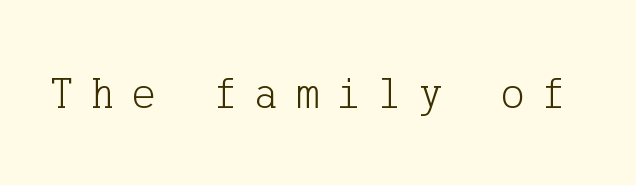
Q: Is the text bold? A: No.
Q: Is the text italic (slanted)? A: No, it is upright.
Q: Is the typeface a serif or a sans-serif typeface? A: Serif.
Q: Is the text underlined? A: No.
Q: Is the spacing between letters normal or unusually wide? A: Unusually wide.
Q: Width (condensed, normal, or wide)? A: Normal.
Q: Stroke contrast? A: Low.
Q: x-height? A: Medium.
